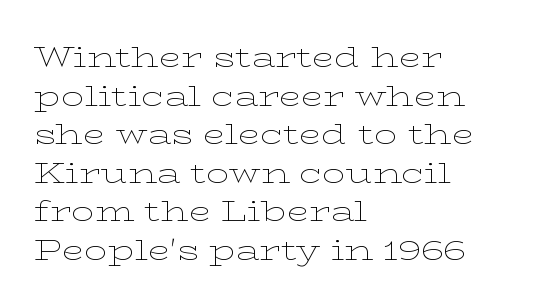
Posture: vertical. Compared with typical body copy, the letter spacing here is the same. Letters rest on an invisible, unmarked baseline. Is this a heavy cut? Hardly; it is regular or lighter. The compositor pushed each line to the left boundary. The block of text has a typical density, with ordinary space between rows.
